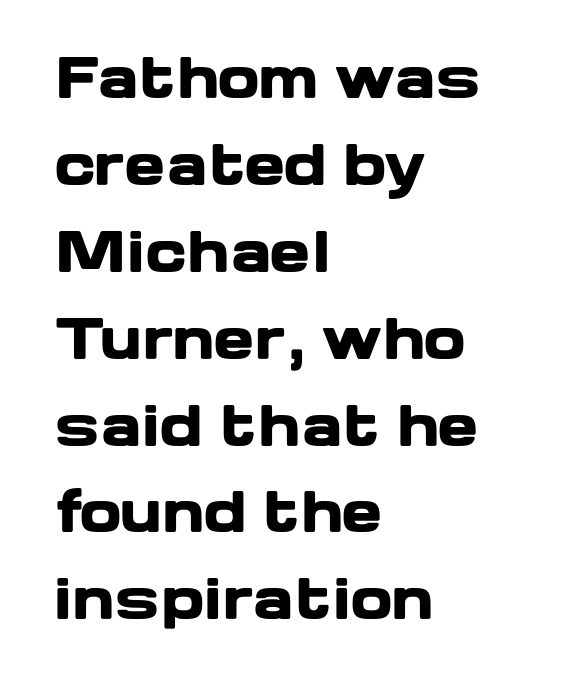
Q: Is the text bold? A: Yes.
Q: Is the text italic (slanted)? A: No, it is upright.
Q: Is the typeface a serif or a sans-serif typeface? A: Sans-serif.
Q: Is the text underlined? A: No.
Q: How is the paragraph aligned? A: Left-aligned.
Q: Is the spacing between letters normal or unusually wide? A: Normal.
Q: Is the spacing between lines tight, normal or loose? A: Normal.
Q: Width (condensed, normal, or wide)? A: Wide.
Q: Stroke contrast? A: Low.
Q: x-height? A: Medium.
Q: Monospaced? A: No.
